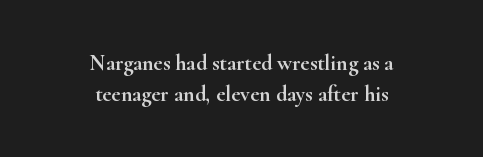
A roman cut, with each character standing at attention. The rag falls on both sides of this text block equally. A normal amount of white space separates one row of letters from the next. Characters follow at the spacing the type designer built in. The strip under each line holds only bare page.
